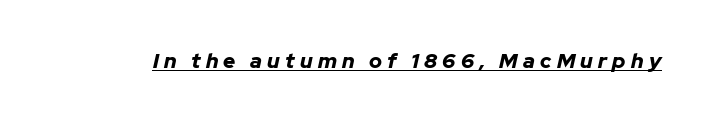
{"italic": "yes", "lean": "right", "slant_degrees": 12, "bold": "yes", "underline": "yes", "letter_spacing": "wide", "letter_spacing_em": 0.25, "glyph_px": 21}
